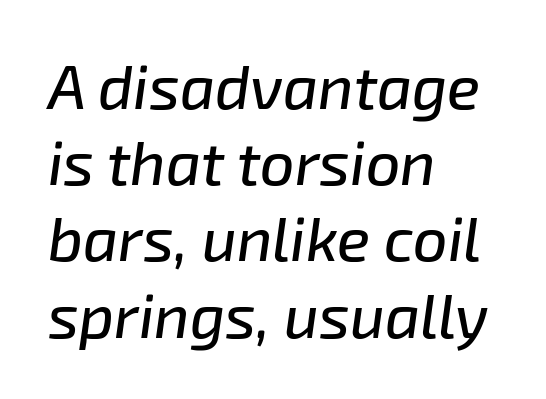
The image shows 61 px text type, italic (leaning right); set left-aligned, normal line spacing (1.25x), normal letter spacing, not underlined; low stroke contrast and a medium x-height.
